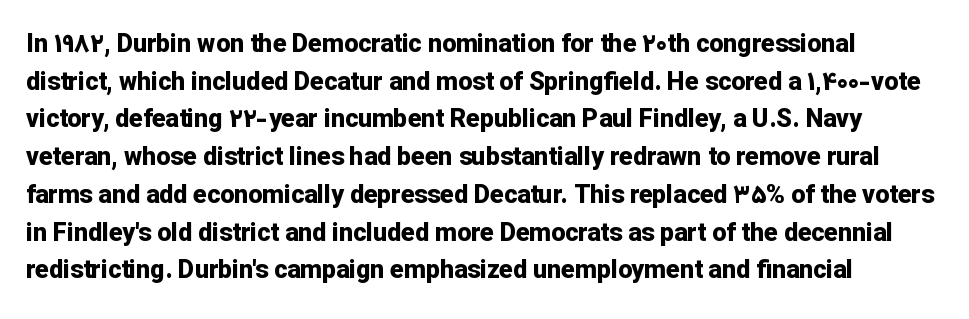
The image shows 25 px bold type, upright; set normal line spacing (1.51x), normal letter spacing, not underlined.
